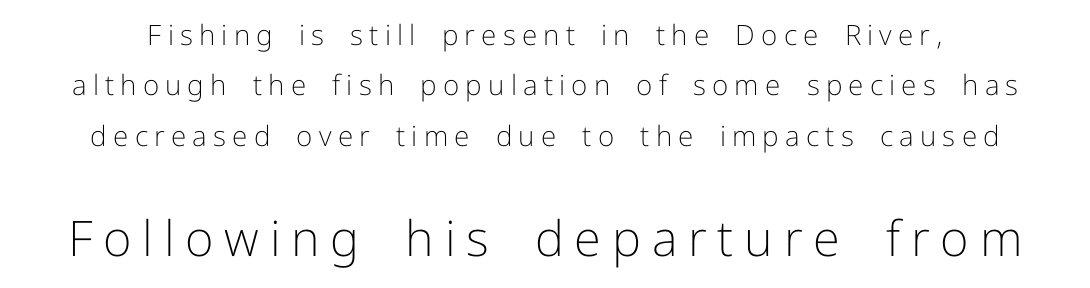
The image shows 49 px light sans-serif type, upright; set line spacing 1.8x, unusually wide letter spacing (+0.22 em), not underlined; the second (bottom) block is 1.75x larger; low stroke contrast and a medium x-height.
